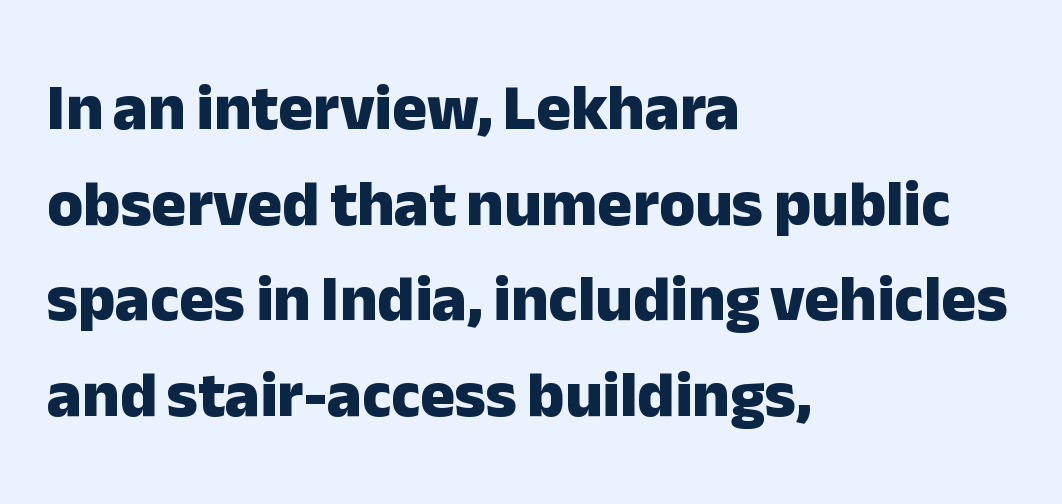
The image shows 65 px heavy sans-serif type, upright; set left-aligned, normal line spacing (1.47x), normal letter spacing, not underlined; low stroke contrast and a medium x-height.
